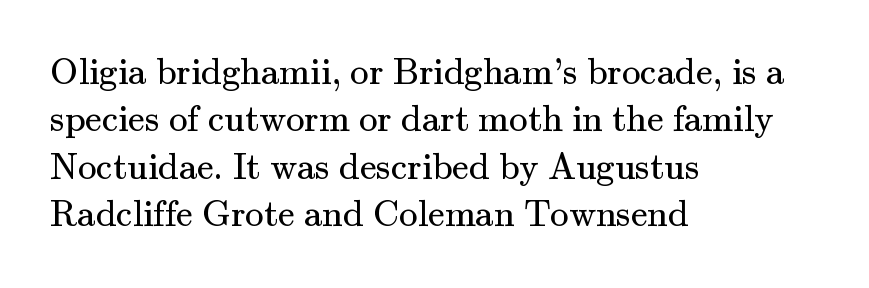
{"serif": "yes", "italic": "no", "bold": "no", "weight": "regular", "width": "normal", "stroke_contrast": "medium", "x_height": "small", "monospaced": "no", "underline": "no", "align": "left", "line_spacing": "normal", "line_spacing_ratio": 1.28, "letter_spacing": "normal", "letter_spacing_em": 0.0, "glyph_px": 37}
